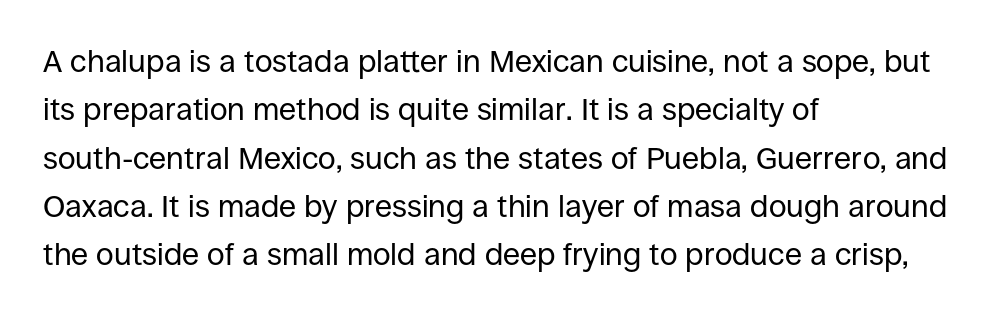
{"serif": "no", "italic": "no", "bold": "no", "weight": "regular", "width": "normal", "stroke_contrast": "low", "x_height": "large", "monospaced": "no", "underline": "no", "align": "left", "line_spacing": "normal", "line_spacing_ratio": 1.56, "letter_spacing": "normal", "letter_spacing_em": 0.0, "glyph_px": 31}
